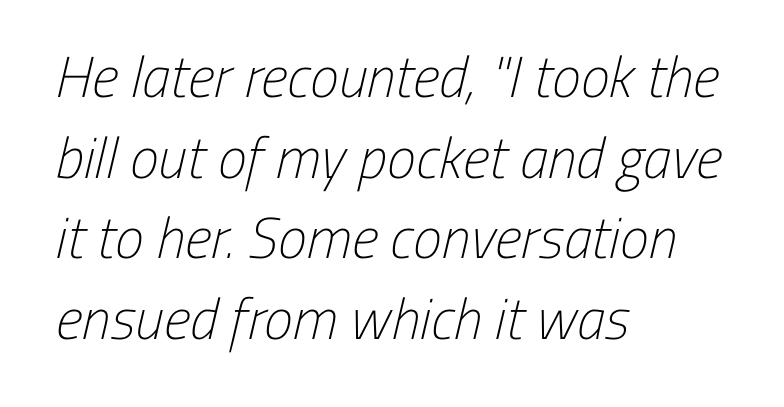
Q: Is the text bold? A: No.
Q: Is the typeface a serif or a sans-serif typeface? A: Sans-serif.
Q: Is the text underlined? A: No.
Q: How is the paragraph aligned? A: Left-aligned.
Q: Is the spacing between letters normal or unusually wide? A: Normal.
Q: Is the spacing between lines tight, normal or loose? A: Normal.
Q: Width (condensed, normal, or wide)? A: Condensed.
Q: Stroke contrast? A: Low.
Q: x-height? A: Medium.
Q: Monospaced? A: No.
